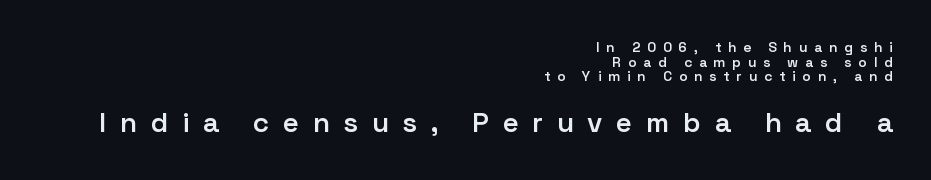
{"serif": "no", "italic": "no", "bold": "semi", "weight": "semibold", "width": "normal", "stroke_contrast": "low", "x_height": "medium", "monospaced": "no", "underline": "no", "align": "right", "line_spacing": "tight", "line_spacing_ratio": 1.05, "letter_spacing": "wide", "letter_spacing_em": 0.48, "larger_block": "second", "size_ratio": 2.0, "glyph_px": 28}
